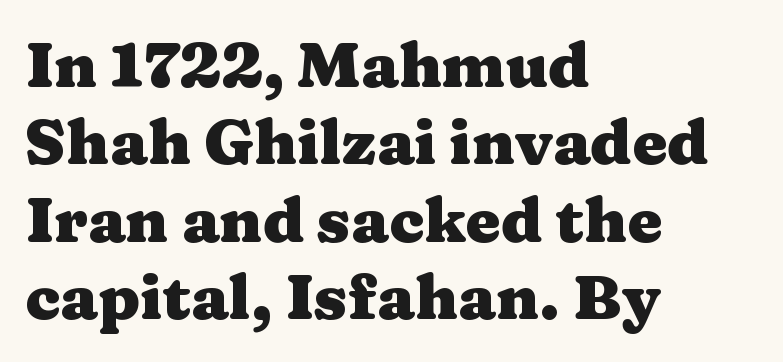
You could call the tracking neutral — neither tight nor loose. Is the block centered? No — it sits flush against the left margin. A clean baseline with only descenders dipping below it. Quick note: not italic, upright. As a designer I'd log this as weight 700, bold.
